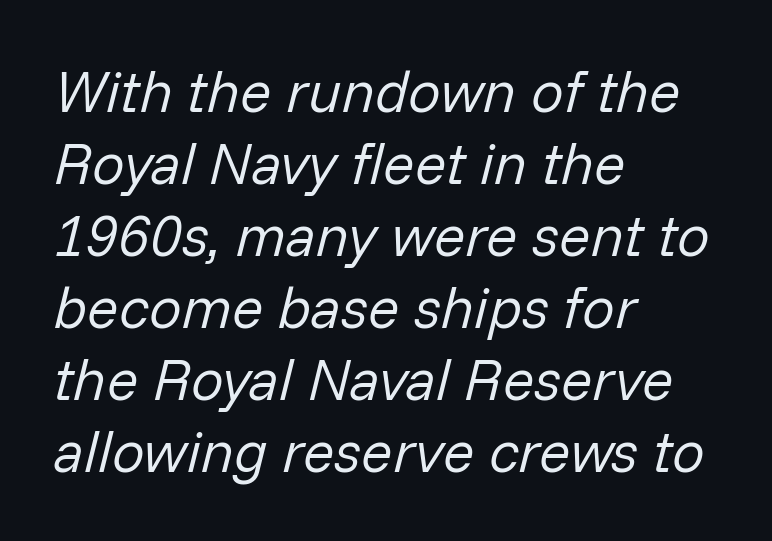
{"italic": "yes", "lean": "right", "slant_degrees": 14, "bold": "no", "weight": "regular", "width": "normal", "stroke_contrast": "low", "x_height": "medium", "monospaced": "no", "underline": "no", "align": "left", "line_spacing_ratio": 1.24, "letter_spacing": "normal", "letter_spacing_em": 0.0, "glyph_px": 58}
